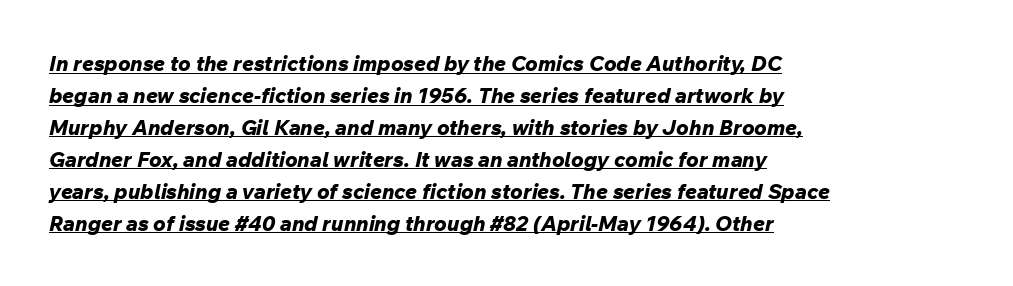
The image shows 21 px bold type, italic (leaning right); set left-aligned, normal line spacing (1.52x), normal letter spacing, underlined.
